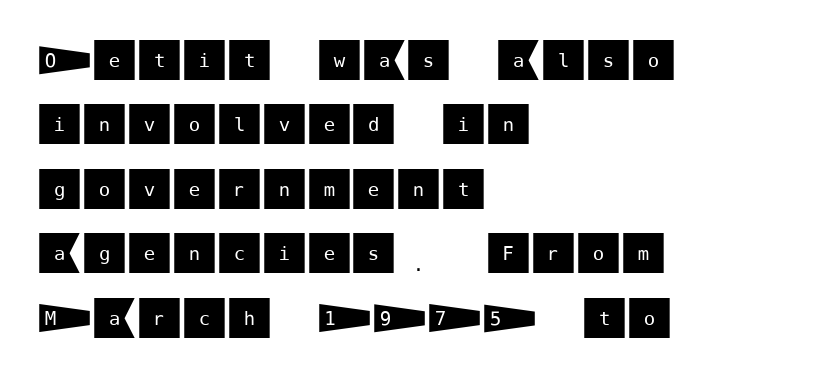
The line texture is even and compact thanks to regular tracking. Does the leading feel generous? No, just average. Nobody drew a line under any word here. Ordinary non-slanted type is in use. Alignment: flush left.
